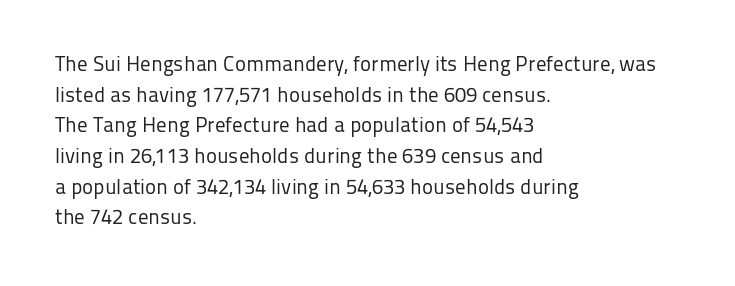
The image shows 21 px text type, upright; set left-aligned, normal line spacing (1.46x), normal letter spacing, not underlined.
